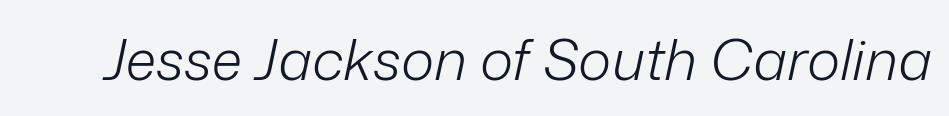
The letterforms sit shoulder to shoulder at normal distance. The passage shown is typed in a proportional face where columns would drift. The specimen omits any rule beneath the text block's lines. Rendered with sloped, italic letterforms. The weight tops out at a normal text grade.
